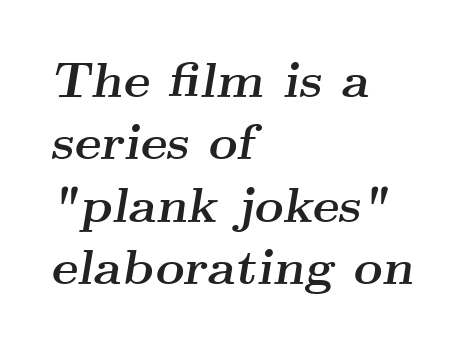
Q: Is the text bold? A: Yes.
Q: Is the text italic (slanted)? A: Yes, it leans right by about 9 degrees.
Q: Is the typeface a serif or a sans-serif typeface? A: Serif.
Q: Is the text underlined? A: No.
Q: How is the paragraph aligned? A: Left-aligned.
Q: Is the spacing between letters normal or unusually wide? A: Normal.
Q: Is the spacing between lines tight, normal or loose? A: Normal.
Q: Width (condensed, normal, or wide)? A: Wide.
Q: Stroke contrast? A: Medium.
Q: x-height? A: Small.
Q: Monospaced? A: No.
